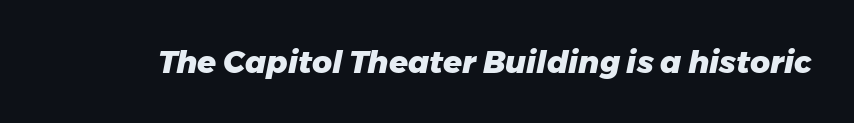
Q: Is the text bold? A: Yes.
Q: Is the text italic (slanted)? A: Yes, it leans right by about 11 degrees.
Q: Is the text underlined? A: No.
Q: Is the spacing between letters normal or unusually wide? A: Normal.
Q: Width (condensed, normal, or wide)? A: Normal.
Q: Stroke contrast? A: Low.
Q: x-height? A: Medium.
Q: Monospaced? A: No.
